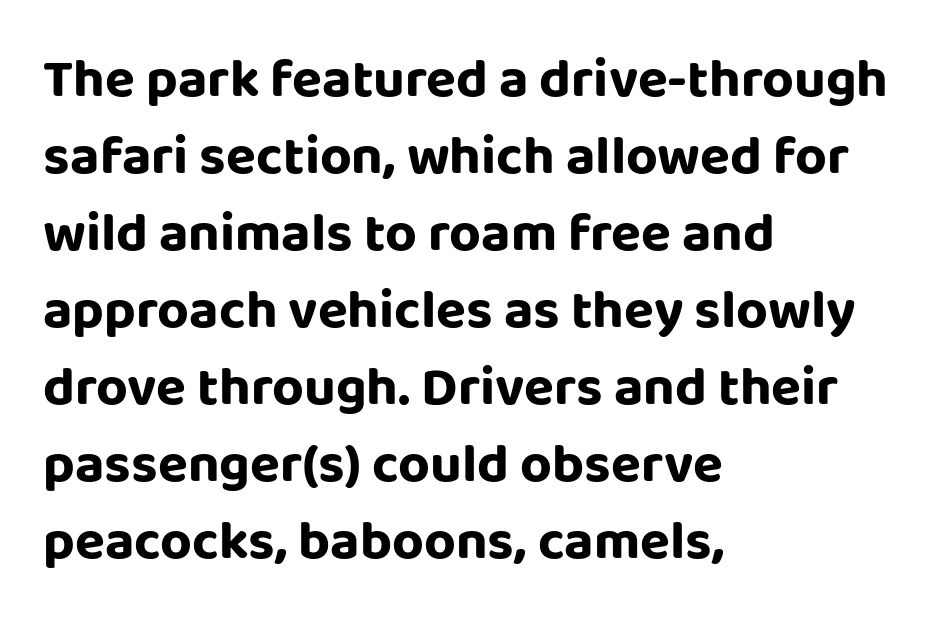
Q: Is the text italic (slanted)? A: No, it is upright.
Q: Is the typeface a serif or a sans-serif typeface? A: Sans-serif.
Q: Is the text underlined? A: No.
Q: How is the paragraph aligned? A: Left-aligned.
Q: Is the spacing between letters normal or unusually wide? A: Normal.
Q: Is the spacing between lines tight, normal or loose? A: Normal.
Q: Width (condensed, normal, or wide)? A: Normal.
Q: Stroke contrast? A: Low.
Q: x-height? A: Large.
Q: Monospaced? A: No.
